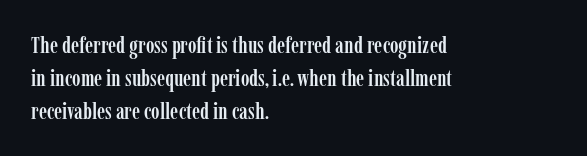
The image shows 23 px text type, upright; set left-aligned, normal line spacing (1.43x), normal letter spacing, not underlined.
